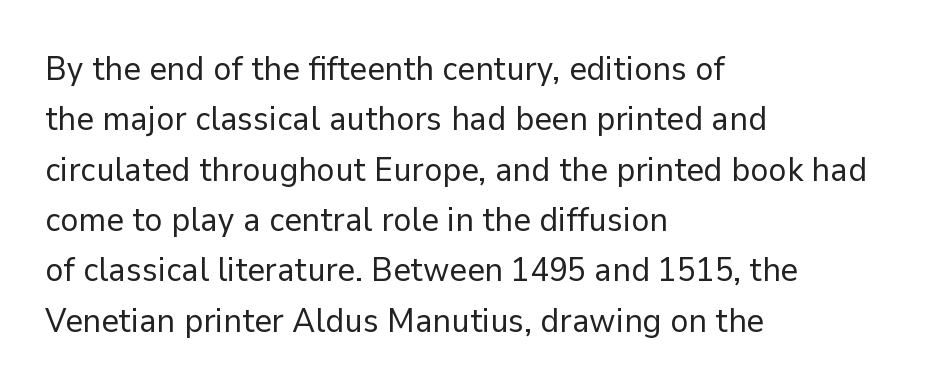
Q: Is the text bold? A: No.
Q: Is the text italic (slanted)? A: No, it is upright.
Q: Is the typeface a serif or a sans-serif typeface? A: Sans-serif.
Q: Is the text underlined? A: No.
Q: How is the paragraph aligned? A: Left-aligned.
Q: Is the spacing between letters normal or unusually wide? A: Normal.
Q: Is the spacing between lines tight, normal or loose? A: Normal.
Q: Width (condensed, normal, or wide)? A: Normal.
Q: Stroke contrast? A: Low.
Q: x-height? A: Medium.
Q: Monospaced? A: No.
